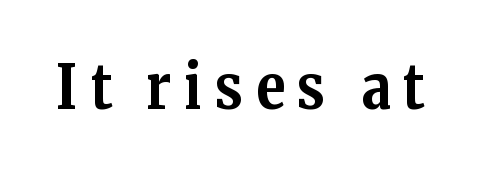
{"serif": "yes", "italic": "no", "bold": "yes", "weight": "bold", "width": "normal", "stroke_contrast": "medium", "x_height": "medium", "monospaced": "no", "underline": "no", "letter_spacing": "wide", "letter_spacing_em": 0.21, "glyph_px": 61}
